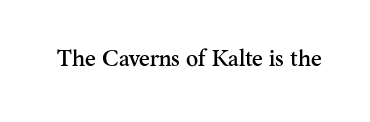
The image shows 23 px text type, upright; set normal letter spacing, not underlined.
